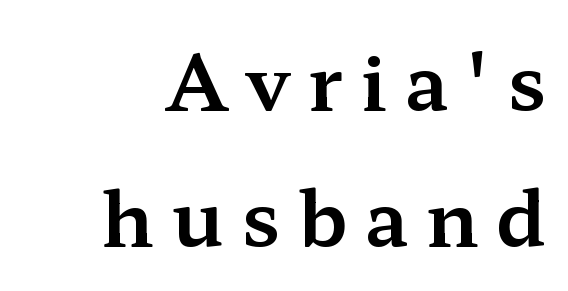
Q: Is the text italic (slanted)? A: No, it is upright.
Q: Is the typeface a serif or a sans-serif typeface? A: Serif.
Q: Is the text underlined? A: No.
Q: How is the paragraph aligned? A: Right-aligned.
Q: Is the spacing between letters normal or unusually wide? A: Unusually wide.
Q: Width (condensed, normal, or wide)? A: Wide.
Q: Stroke contrast? A: Medium.
Q: x-height? A: Medium.
Q: Monospaced? A: No.
